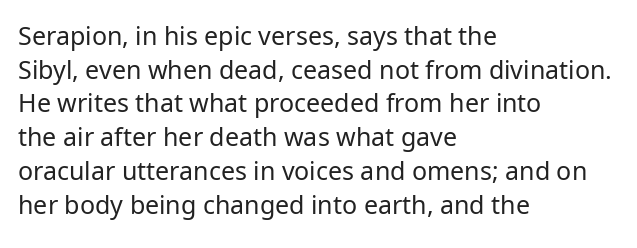
Q: Is the text bold? A: No.
Q: Is the text italic (slanted)? A: No, it is upright.
Q: Is the text underlined? A: No.
Q: How is the paragraph aligned? A: Left-aligned.
Q: Is the spacing between letters normal or unusually wide? A: Normal.
Q: Is the spacing between lines tight, normal or loose? A: Normal.
